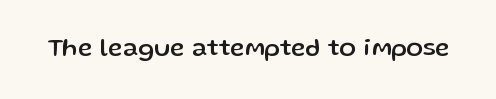
The image shows 25 px text type, upright; set normal letter spacing, not underlined.
